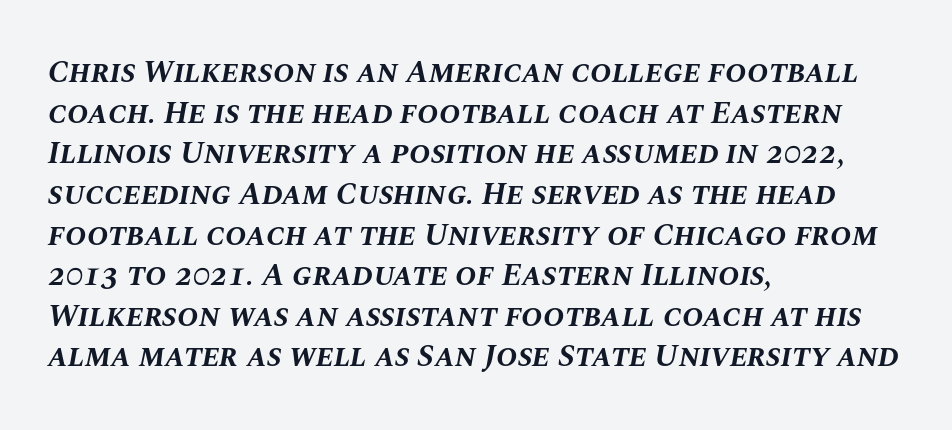
The image shows 32 px bold type, italic (leaning right); set left-aligned, normal line spacing (1.27x), normal letter spacing, not underlined; medium stroke contrast and a large x-height.
